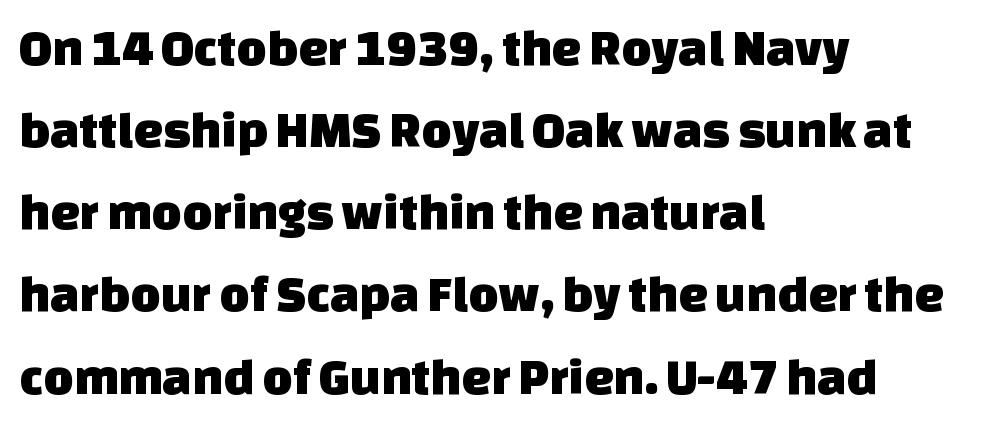
Q: Is the typeface a serif or a sans-serif typeface? A: Sans-serif.
Q: Is the text underlined? A: No.
Q: How is the paragraph aligned? A: Left-aligned.
Q: Is the spacing between letters normal or unusually wide? A: Normal.
Q: Is the spacing between lines tight, normal or loose? A: Normal.
Q: Width (condensed, normal, or wide)? A: Normal.
Q: Stroke contrast? A: Low.
Q: x-height? A: Large.
Q: Monospaced? A: No.
